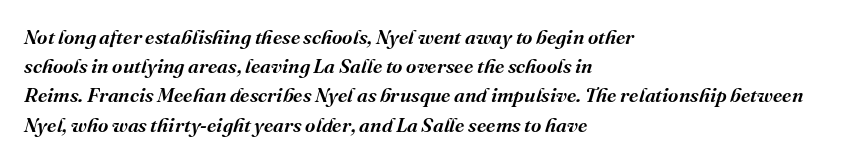
{"italic": "yes", "lean": "right", "slant_degrees": 16, "bold": "semi", "underline": "no", "align": "left", "line_spacing": "normal", "line_spacing_ratio": 1.46, "letter_spacing": "normal", "letter_spacing_em": 0.0, "glyph_px": 20}
